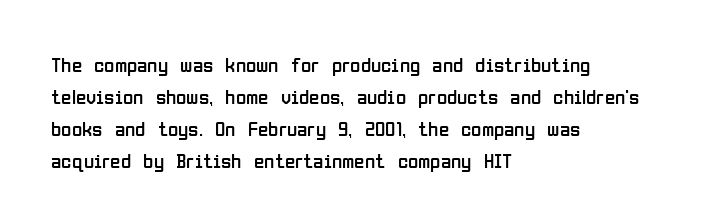
{"italic": "no", "bold": "no", "underline": "no", "align": "left", "line_spacing": "normal", "line_spacing_ratio": 1.52, "letter_spacing": "normal", "letter_spacing_em": 0.0, "glyph_px": 21}
